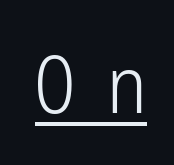
The image shows 79 px light, condensed sans-serif type, upright; set unusually wide letter spacing (+0.4 em), underlined; low stroke contrast and a medium x-height.
